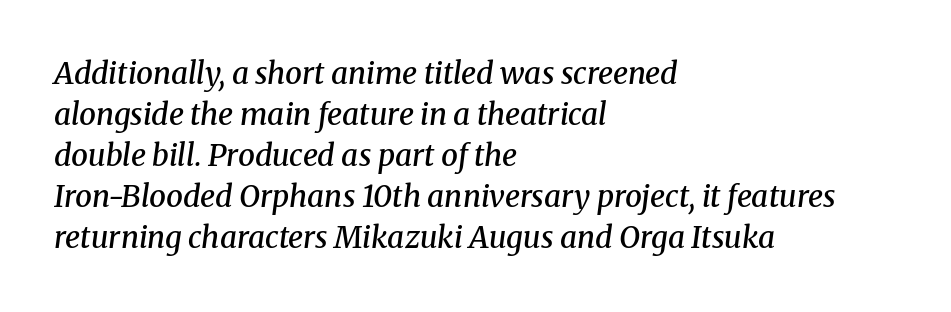
Q: Is the text bold? A: Semi-bold.
Q: Is the text italic (slanted)? A: Yes, it leans right by about 8 degrees.
Q: Is the typeface a serif or a sans-serif typeface? A: Serif.
Q: Is the text underlined? A: No.
Q: How is the paragraph aligned? A: Left-aligned.
Q: Is the spacing between letters normal or unusually wide? A: Normal.
Q: Is the spacing between lines tight, normal or loose? A: Normal.
Q: Width (condensed, normal, or wide)? A: Normal.
Q: Stroke contrast? A: Medium.
Q: x-height? A: Medium.
Q: Monospaced? A: No.
